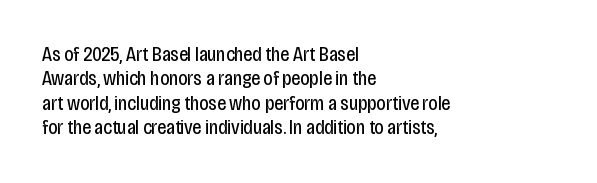
Q: Is the text bold? A: No.
Q: Is the text italic (slanted)? A: No, it is upright.
Q: Is the text underlined? A: No.
Q: How is the paragraph aligned? A: Left-aligned.
Q: Is the spacing between letters normal or unusually wide? A: Normal.
